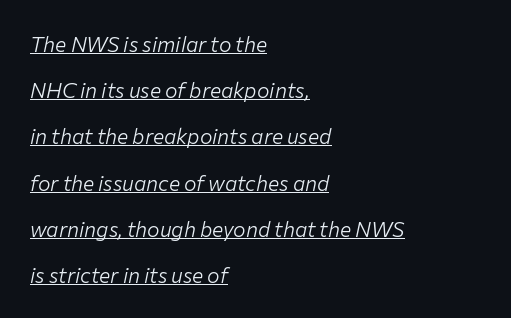
{"italic": "yes", "lean": "right", "slant_degrees": 12, "bold": "no", "underline": "yes", "align": "left", "line_spacing": "loose", "line_spacing_ratio": 2.2, "letter_spacing": "normal", "letter_spacing_em": 0.0, "glyph_px": 21}
